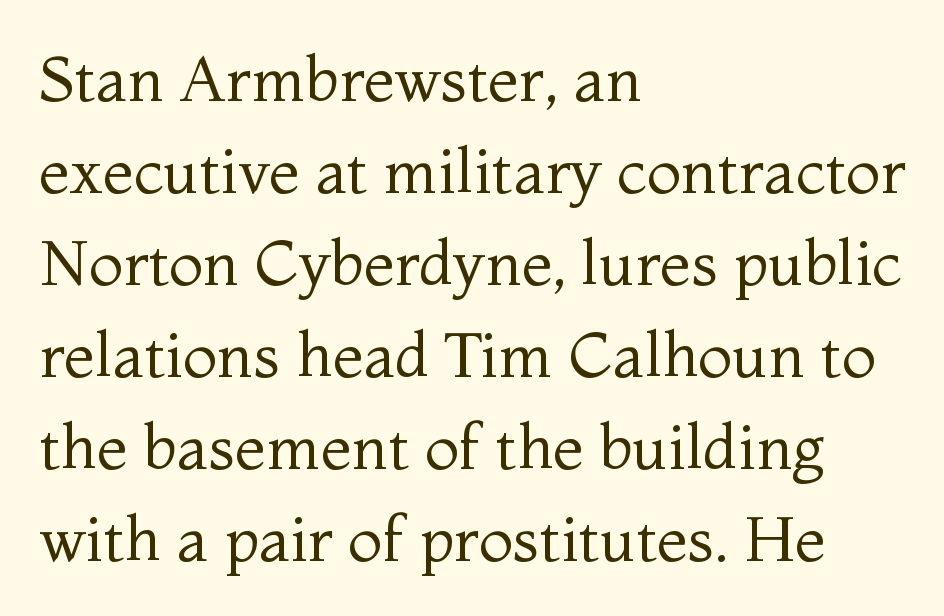
{"serif": "yes", "italic": "no", "bold": "no", "weight": "regular", "width": "normal", "stroke_contrast": "medium", "x_height": "medium", "monospaced": "no", "underline": "no", "align": "left", "line_spacing": "normal", "line_spacing_ratio": 1.46, "letter_spacing": "normal", "letter_spacing_em": 0.0, "glyph_px": 63}
